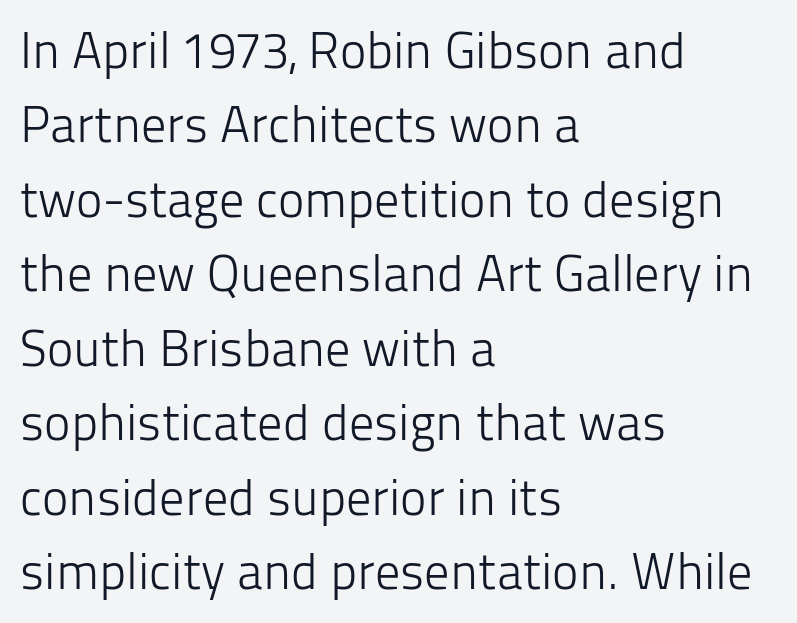
{"serif": "no", "italic": "no", "bold": "no", "weight": "light", "width": "normal", "stroke_contrast": "low", "x_height": "medium", "monospaced": "no", "underline": "no", "align": "left", "line_spacing": "normal", "line_spacing_ratio": 1.49, "letter_spacing": "normal", "letter_spacing_em": 0.0, "glyph_px": 50}
